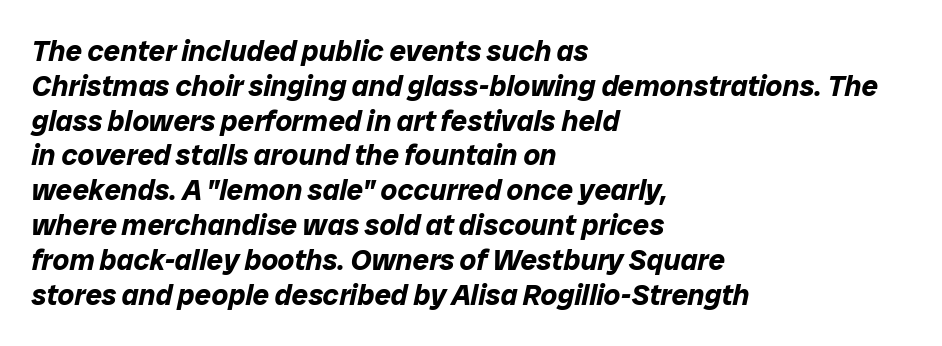
Looks like regular typesetting: each glyph gets only the width it needs. Check under the words: just untouched page. Typographic density is high because the face is bold. The ragged edge is on the right, which tells us the setting is flush left. Style check: oblique.
